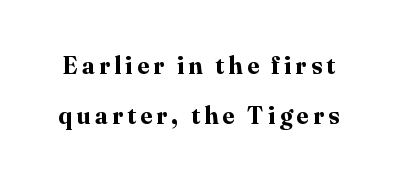
This block would shrink considerably if given ordinary leading; it's expanded now. The type sits square on the baseline with zero lean. Thick stems and heavy bowls — unmistakably bold. Descenders are the only things crossing below the line.
